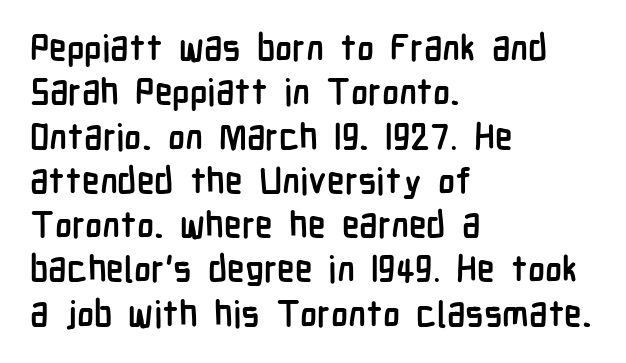
Reading down the block, your eye returns to a fixed left position each line. Stroke terminals: plain, sans-serif. Each row of text sits above clean, open space. The passage shown is typed in a proportional face where columns would drift.
